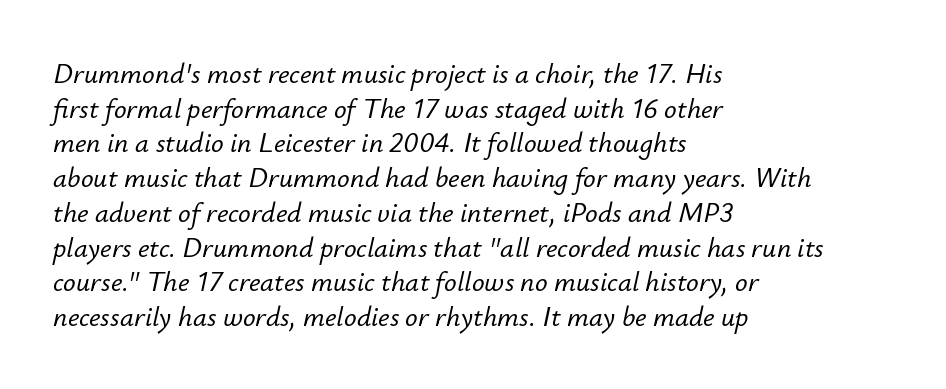
Honestly, the letter spacing is just normal — you wouldn't notice it. The whole block is typeset with a tilt. Where is the straight margin? On the left. Clear beneath every line of the passage.
